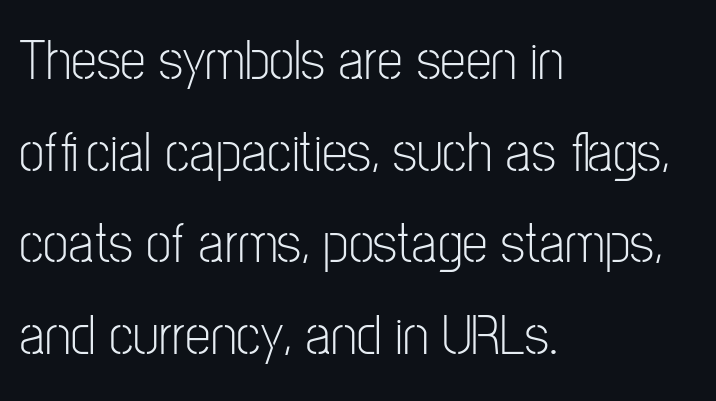
Q: Is the text bold? A: No.
Q: Is the text italic (slanted)? A: No, it is upright.
Q: Is the typeface a serif or a sans-serif typeface? A: Sans-serif.
Q: Is the text underlined? A: No.
Q: How is the paragraph aligned? A: Left-aligned.
Q: Is the spacing between letters normal or unusually wide? A: Normal.
Q: Is the spacing between lines tight, normal or loose? A: Normal.
Q: Width (condensed, normal, or wide)? A: Condensed.
Q: Stroke contrast? A: Low.
Q: x-height? A: Medium.
Q: Monospaced? A: No.
